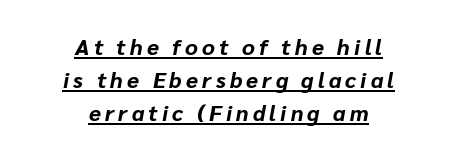
The image shows 22 px bold type, italic (leaning right); set centered, normal line spacing (1.51x), underlined.
